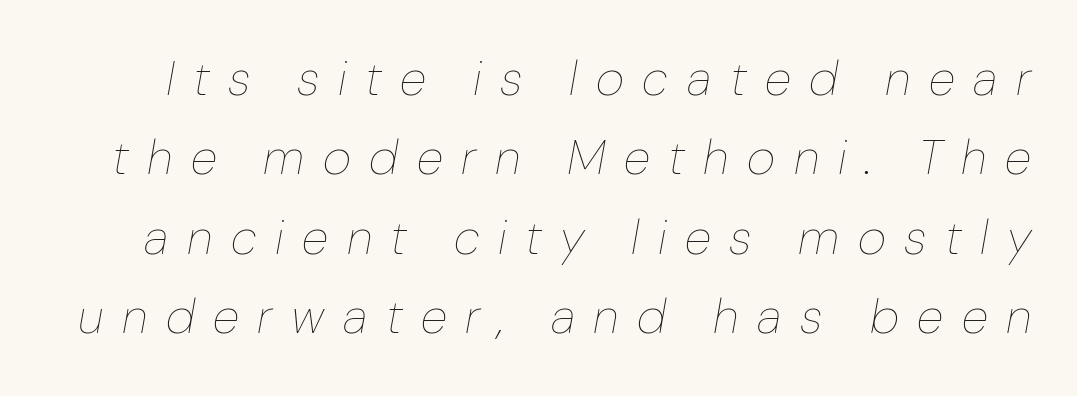
Q: Is the text bold? A: No.
Q: Is the text italic (slanted)? A: Yes, it leans right by about 10 degrees.
Q: Is the text underlined? A: No.
Q: Is the spacing between letters normal or unusually wide? A: Unusually wide.
Q: Is the spacing between lines tight, normal or loose? A: Normal.
Q: Width (condensed, normal, or wide)? A: Normal.
Q: Stroke contrast? A: Low.
Q: x-height? A: Medium.
Q: Monospaced? A: No.
